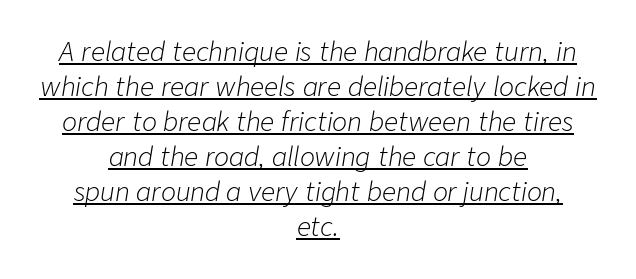
The image shows 25 px text type, italic (leaning right); set centered, normal line spacing (1.4x), normal letter spacing, underlined.
